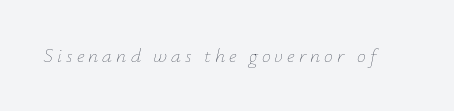
{"italic": "yes", "lean": "right", "slant_degrees": 12, "bold": "no", "underline": "no", "letter_spacing": "wide", "letter_spacing_em": 0.2, "glyph_px": 20}
